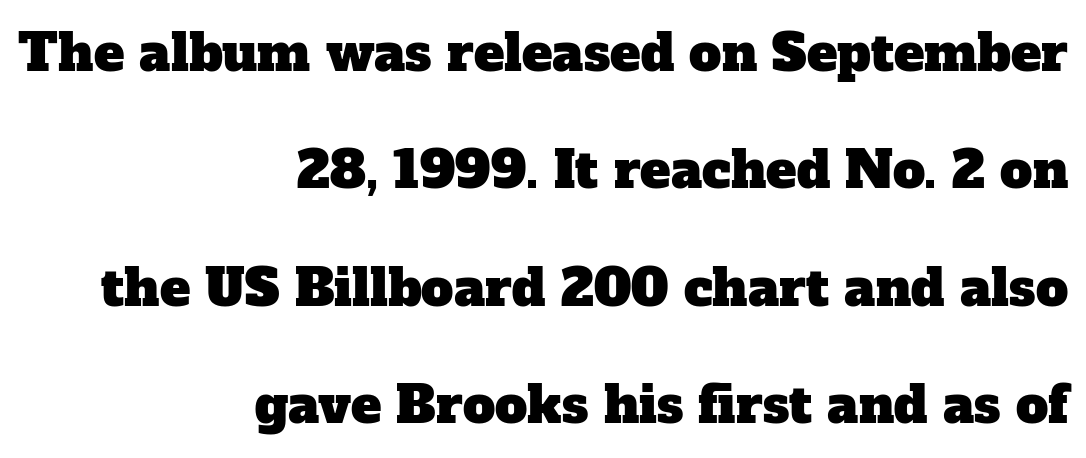
The image shows 51 px serif type; set right-aligned, loose line spacing (2.3x), normal letter spacing, not underlined; low stroke contrast and a medium x-height.
